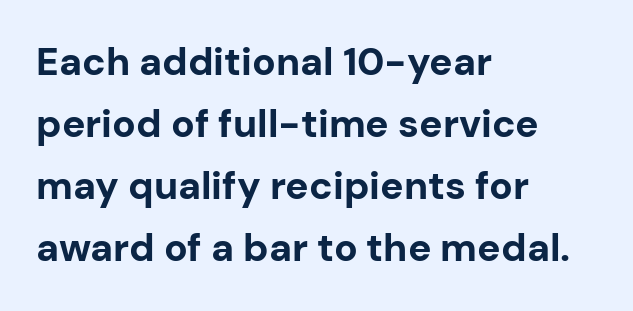
Q: Is the text bold? A: Yes.
Q: Is the text italic (slanted)? A: No, it is upright.
Q: Is the typeface a serif or a sans-serif typeface? A: Sans-serif.
Q: Is the text underlined? A: No.
Q: How is the paragraph aligned? A: Left-aligned.
Q: Is the spacing between letters normal or unusually wide? A: Normal.
Q: Is the spacing between lines tight, normal or loose? A: Normal.
Q: Width (condensed, normal, or wide)? A: Normal.
Q: Stroke contrast? A: Low.
Q: x-height? A: Medium.
Q: Monospaced? A: No.
